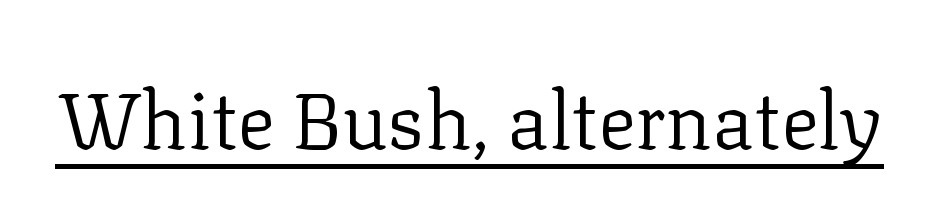
Character widths vary here, with narrow letters taking less room than wide ones. The characters are drawn with everyday or finer stroke widths. This rendering features underlined lettering. The characters display serif detailing at their extremities. Look at the tracking — it's just the regular setting, nothing added. Ordinary non-slanted type is in use.
